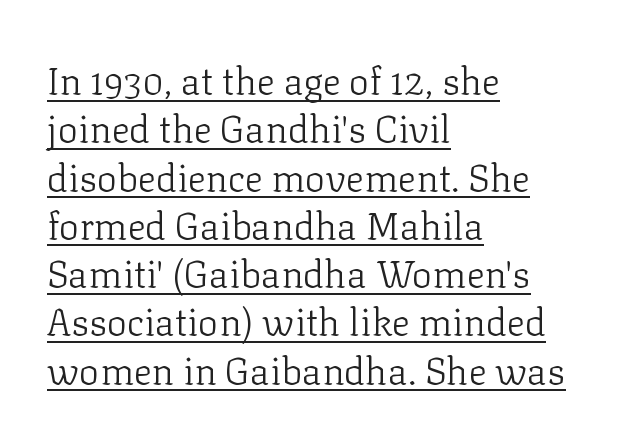
Caption: face not bold, strokes unweighted. A serif font was chosen for this passage. Every row of glyphs begins at an identical x-position on the left. Varying glyph widths throughout — classic text-font behaviour. The glyphs are accompanied by a horizontal stroke just below them.
